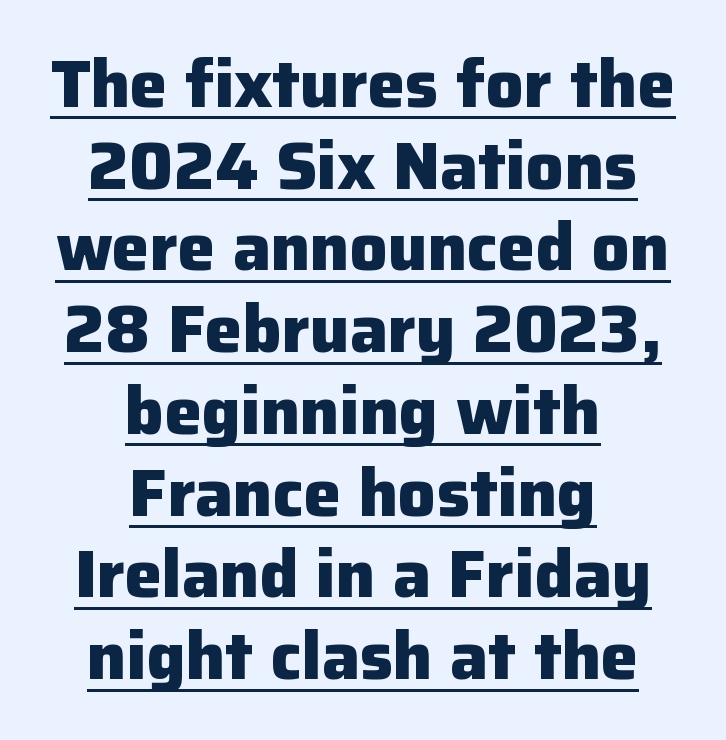
The image shows 67 px heavy sans-serif type, upright; set centered, line spacing 1.22x, normal letter spacing, underlined; low stroke contrast and a medium x-height.
